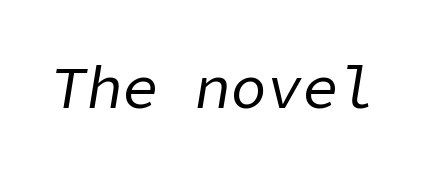
The image shows 60 px regular-weight type, italic (leaning right); set normal letter spacing, not underlined; low stroke contrast and a medium x-height.
